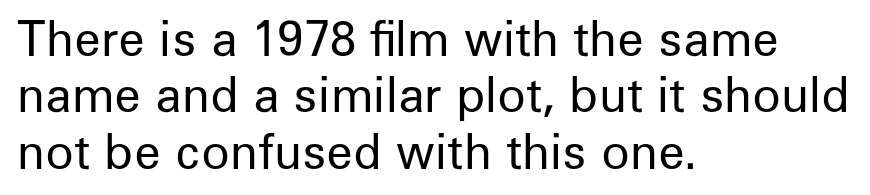
The image shows 47 px regular-weight sans-serif type, upright; set left-aligned, line spacing 1.2x, normal letter spacing, not underlined; low stroke contrast and a medium x-height.
